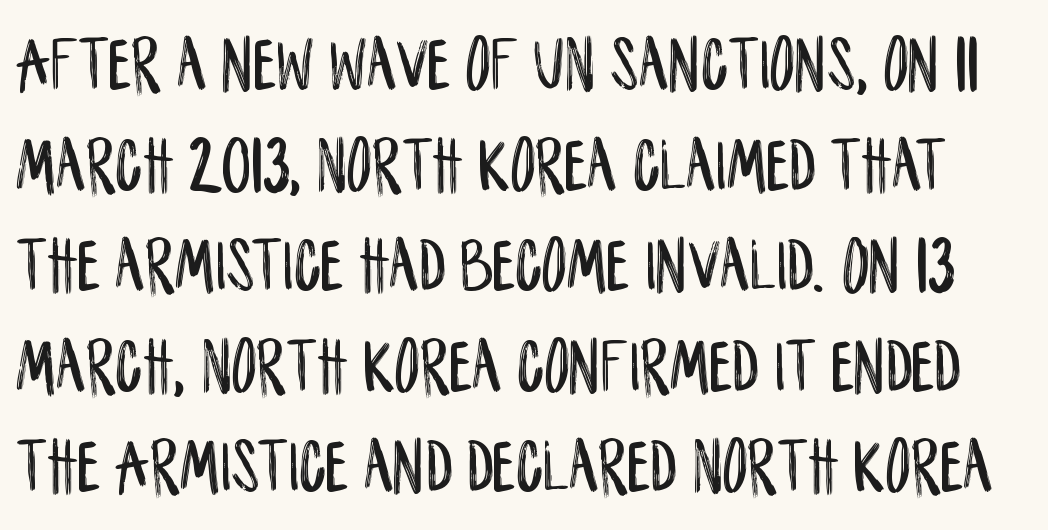
{"serif": "no", "italic": "no", "width": "condensed", "stroke_contrast": "low", "x_height": "large", "monospaced": "no", "underline": "no", "line_spacing": "normal", "line_spacing_ratio": 1.29, "letter_spacing": "normal", "letter_spacing_em": 0.0, "glyph_px": 78}
